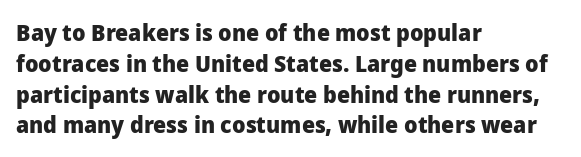
The image shows 23 px bold type, upright; set left-aligned, normal line spacing (1.34x), normal letter spacing, not underlined.
